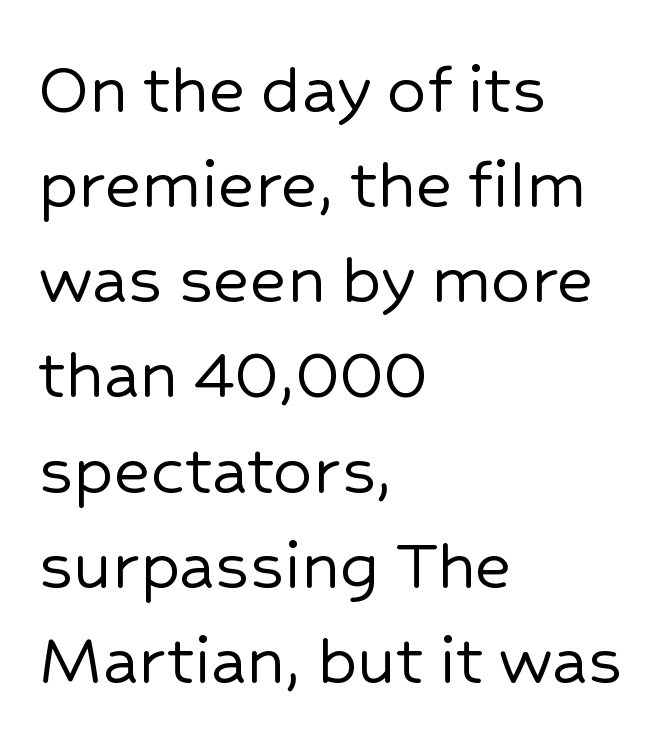
{"serif": "no", "italic": "no", "width": "normal", "stroke_contrast": "low", "x_height": "medium", "monospaced": "no", "underline": "no", "align": "left", "line_spacing_ratio": 1.22, "letter_spacing": "normal", "letter_spacing_em": 0.0, "glyph_px": 78}
